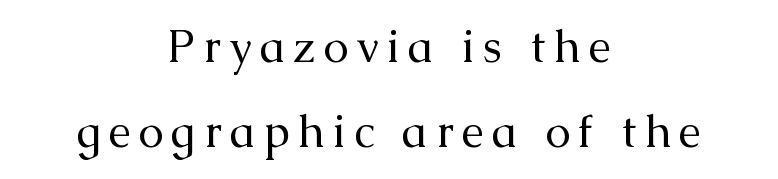
Visually the block forms a symmetrical silhouette, jagged on both flanks. Classification — serif. Clear beneath every line of the passage. Ink coverage per letter is moderate at most. Italic? Not at all — the glyphs are vertical. Each letter keeps its own natural width here, so spacing adapts to shape.
